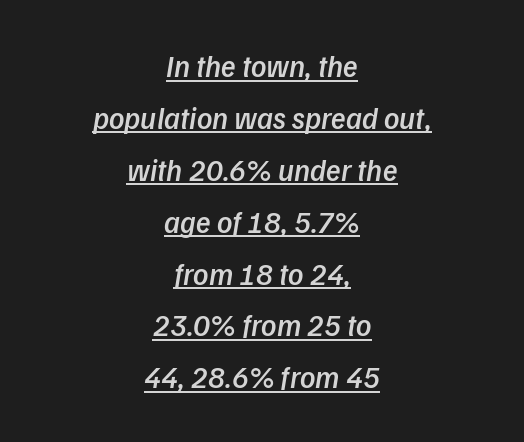
Honestly, the letter spacing is just normal — you wouldn't notice it. Underlining? Definitely there. The rendering positions every line midway between the sides. Italic: yes, the glyphs are oblique. A typesetter would call this proportional, since set widths differ per character.
